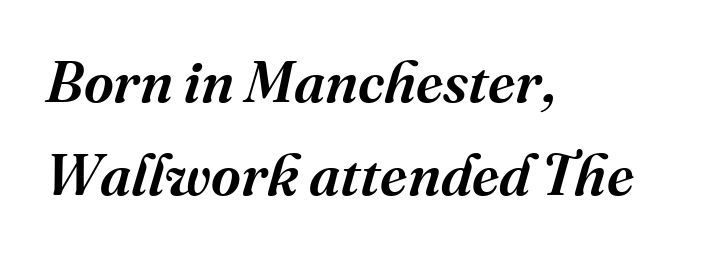
The text carries the slant typical of an italic or oblique font. How would I describe the line gaps? Plain and ordinary. Where is the straight margin? On the left. Each word holds together tightly as a unit, with standard inter-letter gaps. Students, this is semibold: more ink than regular, less than bold. Think of a printed novel: that variable character pitch is what you see here.
